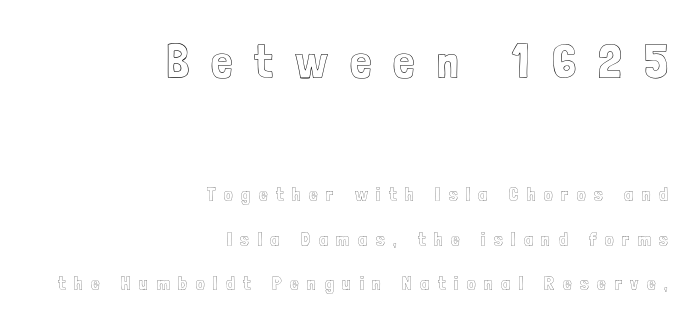
The image shows 48 px condensed type, upright; set right-aligned, loose line spacing (2.35x), unusually wide letter spacing (+0.46 em), not underlined; the first (top) block is 2.53x larger; a medium x-height.
